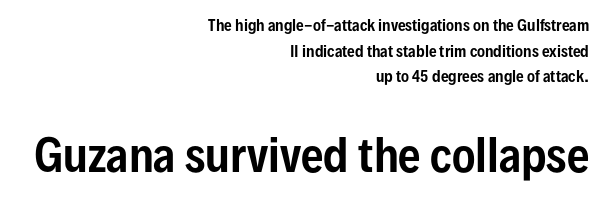
Rule under the text: the space is simply empty. No feet cap the strokes, marking this as sans-serif type. The compositor pushed each line to the right boundary. Standard letterfit; no display-style spreading of the glyphs.
